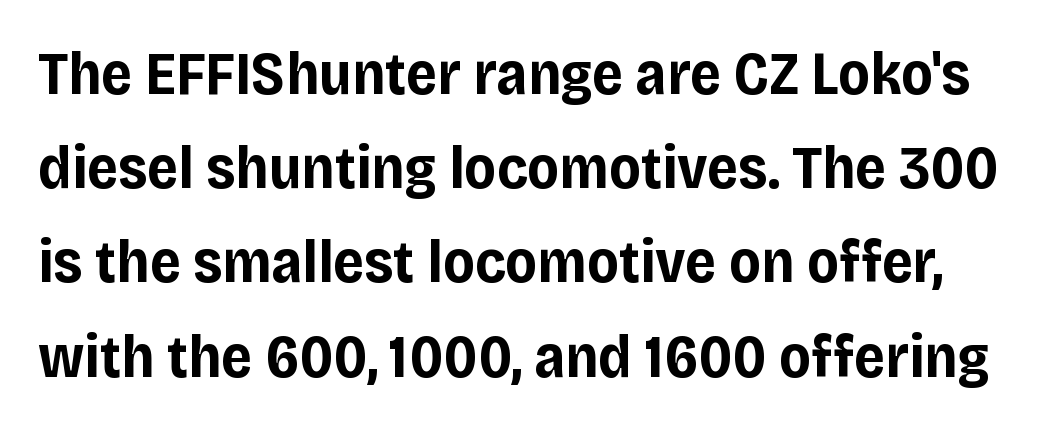
{"serif": "no", "italic": "no", "bold": "yes", "weight": "bold", "width": "normal", "stroke_contrast": "low", "x_height": "large", "monospaced": "no", "underline": "no", "line_spacing": "normal", "line_spacing_ratio": 1.57, "letter_spacing": "normal", "letter_spacing_em": 0.0, "glyph_px": 60}
